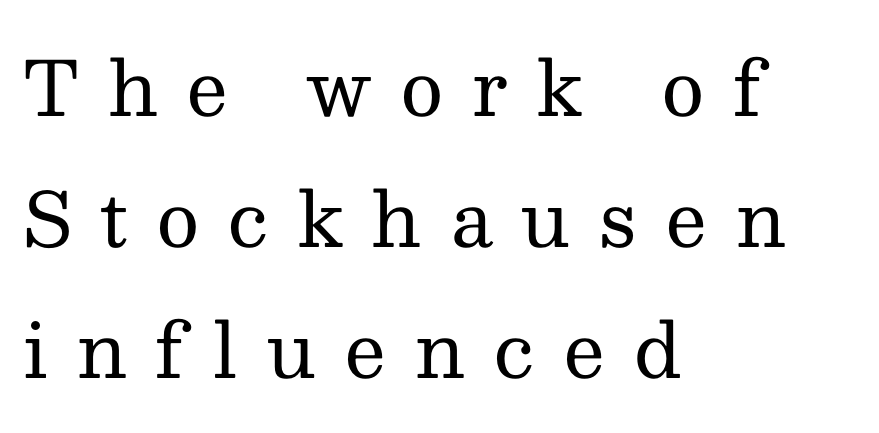
Q: Is the text bold? A: No.
Q: Is the text italic (slanted)? A: No, it is upright.
Q: Is the typeface a serif or a sans-serif typeface? A: Serif.
Q: Is the text underlined? A: No.
Q: How is the paragraph aligned? A: Left-aligned.
Q: Is the spacing between letters normal or unusually wide? A: Unusually wide.
Q: Width (condensed, normal, or wide)? A: Normal.
Q: Stroke contrast? A: Medium.
Q: x-height? A: Medium.
Q: Monospaced? A: No.
